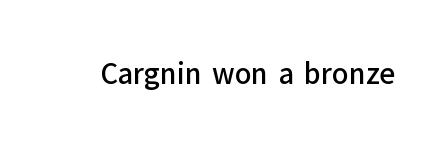
The image shows 30 px sans-serif type, upright; set normal letter spacing, not underlined; low stroke contrast and a medium x-height.
